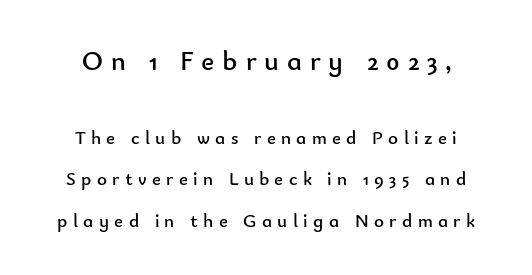
Q: Is the text bold? A: No.
Q: Is the text italic (slanted)? A: No, it is upright.
Q: Is the typeface a serif or a sans-serif typeface? A: Sans-serif.
Q: Is the text underlined? A: No.
Q: Is the spacing between letters normal or unusually wide? A: Unusually wide.
Q: Is the spacing between lines tight, normal or loose? A: Loose.
Q: Which block of text is set in a larger size, the first (top) or the second (bottom)? A: The first (top) one.
Q: Width (condensed, normal, or wide)? A: Normal.
Q: Stroke contrast? A: Low.
Q: x-height? A: Small.
Q: Monospaced? A: No.
